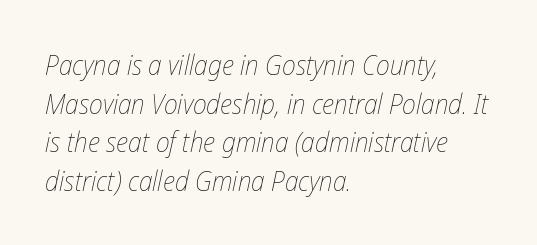
{"italic": "yes", "lean": "right", "slant_degrees": 12, "bold": "no", "weight": "thin", "width": "condensed", "stroke_contrast": "low", "x_height": "medium", "monospaced": "no", "underline": "no", "align": "left", "line_spacing": "normal", "line_spacing_ratio": 1.38, "letter_spacing": "normal", "letter_spacing_em": 0.0, "glyph_px": 28}
